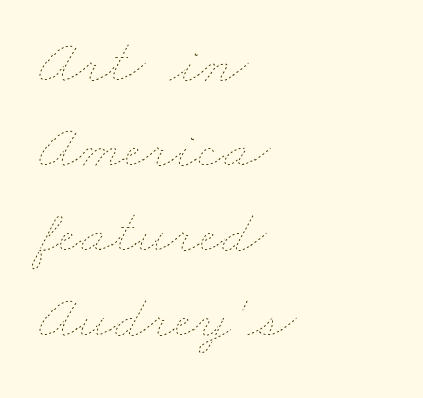
Q: Is the text bold? A: No.
Q: Is the text underlined? A: No.
Q: How is the paragraph aligned? A: Left-aligned.
Q: Is the spacing between letters normal or unusually wide? A: Normal.
Q: Is the spacing between lines tight, normal or loose? A: Normal.
Q: Width (condensed, normal, or wide)? A: Wide.
Q: Stroke contrast? A: Low.
Q: x-height? A: Small.
Q: Monospaced? A: No.
